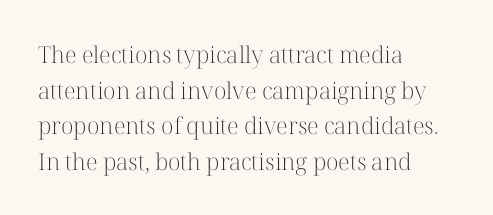
Q: Is the text bold? A: No.
Q: Is the text italic (slanted)? A: No, it is upright.
Q: Is the text underlined? A: No.
Q: How is the paragraph aligned? A: Left-aligned.
Q: Is the spacing between letters normal or unusually wide? A: Normal.
Q: Is the spacing between lines tight, normal or loose? A: Normal.
